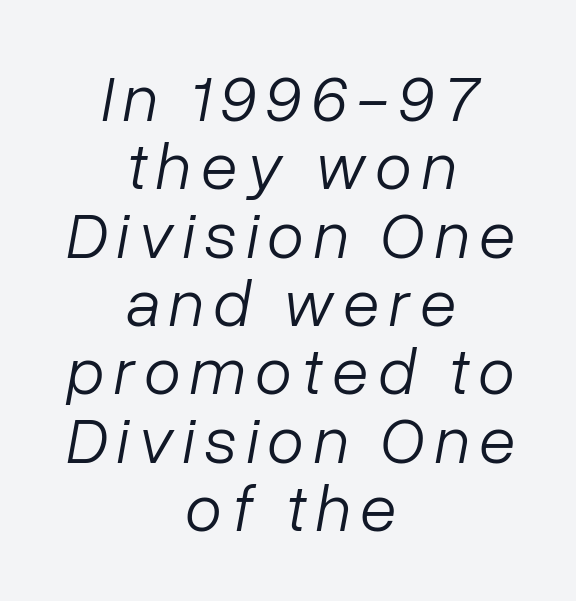
The image shows 67 px light type, italic (leaning right); set centered, tight line spacing (1.02x), not underlined; low stroke contrast and a medium x-height.
